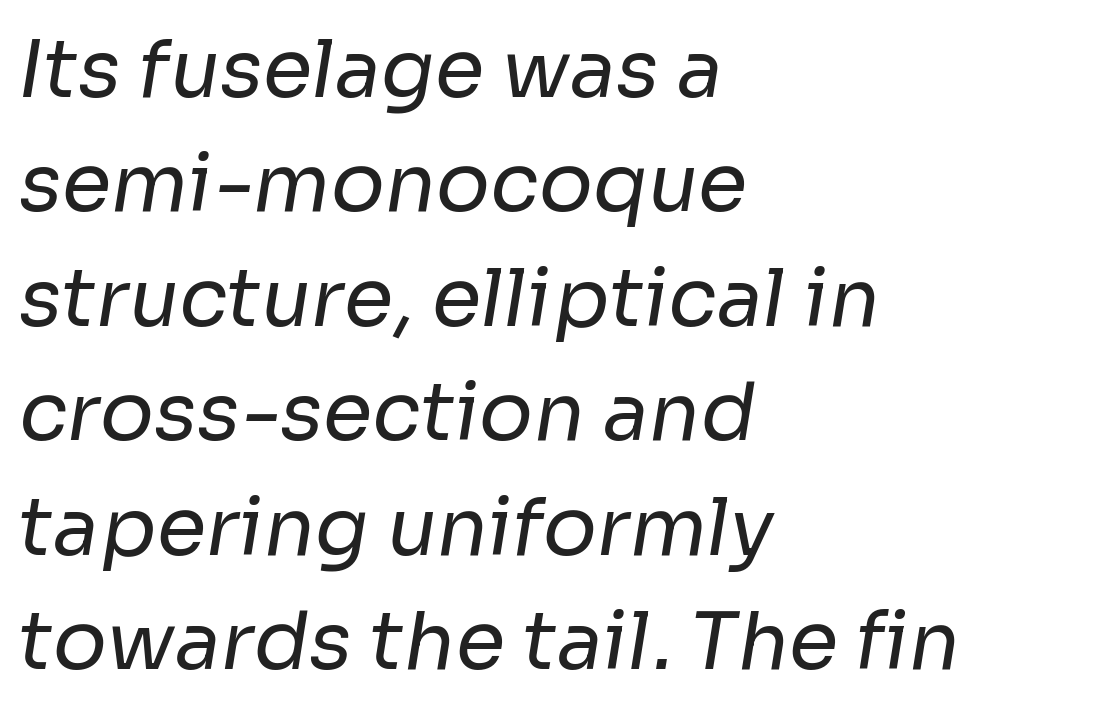
{"serif": "no", "bold": "no", "weight": "regular", "width": "normal", "stroke_contrast": "low", "x_height": "medium", "monospaced": "no", "underline": "no", "align": "left", "line_spacing": "normal", "line_spacing_ratio": 1.43, "letter_spacing": "normal", "letter_spacing_em": 0.0, "glyph_px": 80}
